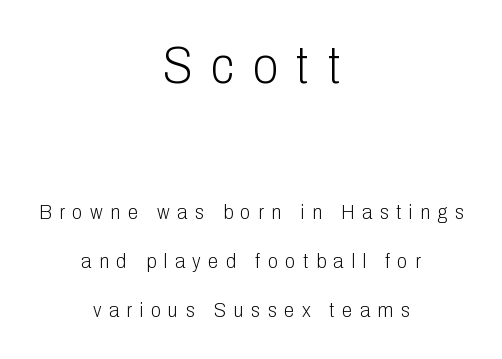
The face looks like a standard text weight, possibly lighter. The gaps between neighbouring characters are conspicuously large. You get the large type first, then a drop to smaller type. This sample uses an upright cut, with every glyph sitting square on the baseline.
